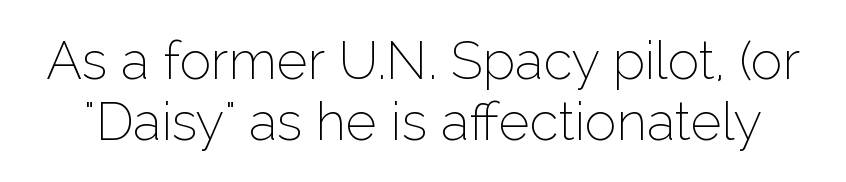
{"serif": "no", "italic": "no", "bold": "no", "weight": "thin", "width": "normal", "stroke_contrast": "low", "x_height": "medium", "monospaced": "no", "underline": "no", "line_spacing": "tight", "line_spacing_ratio": 1.15, "letter_spacing": "normal", "letter_spacing_em": 0.0, "glyph_px": 53}
